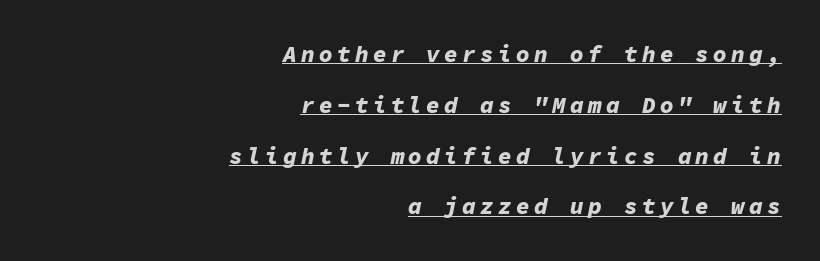
Beneath each row of characters lies a ruled line. These lines were composed using italics. The setting favours the right margin, as signatures and pull-quotes sometimes do. Each glyph is drawn with heavy, bold strokes. Leading: increased.
